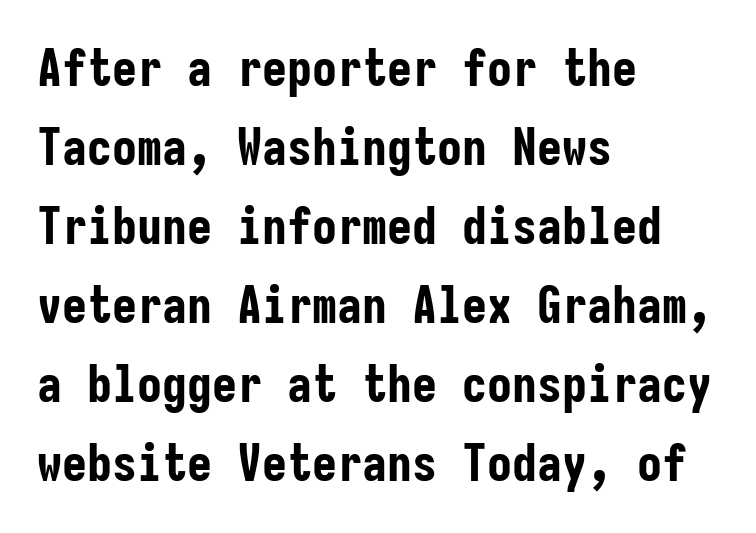
Q: Is the text bold? A: Yes.
Q: Is the text italic (slanted)? A: No, it is upright.
Q: Is the typeface a serif or a sans-serif typeface? A: Sans-serif.
Q: Is the text underlined? A: No.
Q: How is the paragraph aligned? A: Left-aligned.
Q: Is the spacing between letters normal or unusually wide? A: Normal.
Q: Is the spacing between lines tight, normal or loose? A: Normal.
Q: Width (condensed, normal, or wide)? A: Condensed.
Q: Stroke contrast? A: Low.
Q: x-height? A: Medium.
Q: Monospaced? A: Yes.
